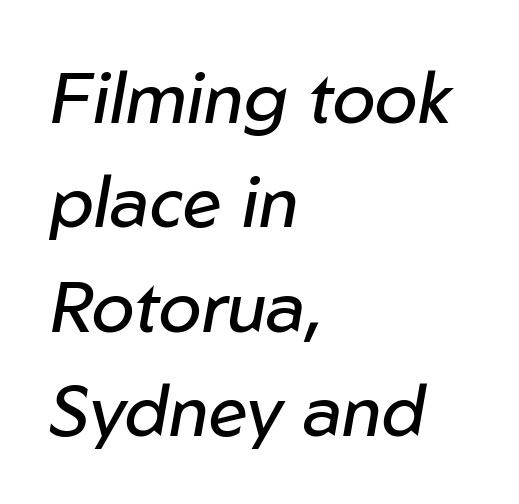
The image shows 71 px regular-weight type, italic (leaning right); set left-aligned, normal line spacing (1.47x), normal letter spacing, not underlined; low stroke contrast and a medium x-height.
